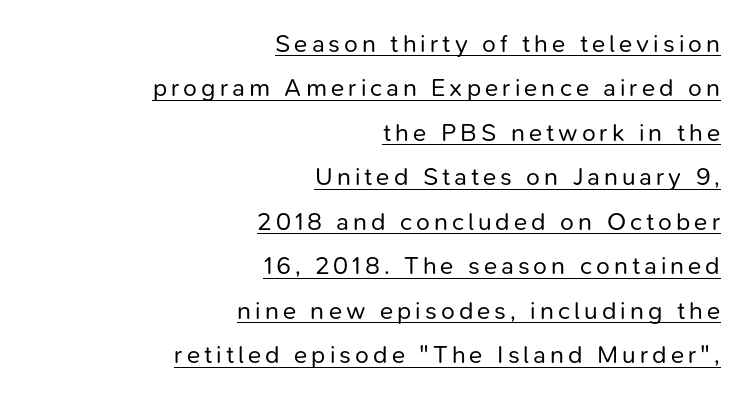
Compared with a typical body face, this is equally light or lighter still. The typesetter chose a ragged-left arrangement here. The lettering is marked with a stroke running underneath it. Designer's note — italics off, roman on.
